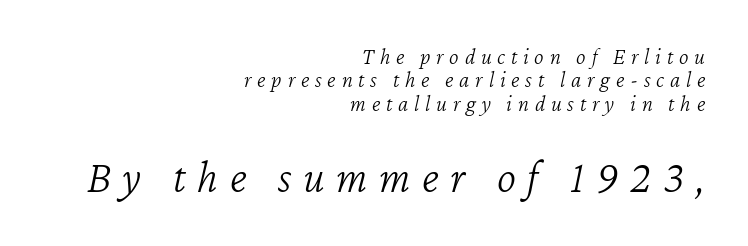
{"italic": "yes", "lean": "right", "slant_degrees": 12, "bold": "no", "weight": "light", "width": "normal", "stroke_contrast": "low", "x_height": "medium", "monospaced": "no", "underline": "no", "align": "right", "line_spacing": "tight", "line_spacing_ratio": 1.02, "letter_spacing": "wide", "letter_spacing_em": 0.25, "larger_block": "second", "size_ratio": 2.0, "glyph_px": 46}
